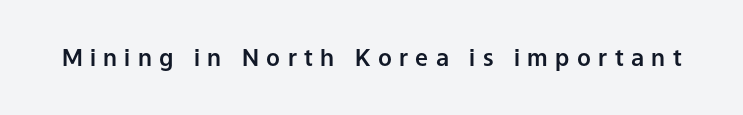
{"italic": "no", "underline": "no", "letter_spacing": "wide", "letter_spacing_em": 0.32, "glyph_px": 23}
